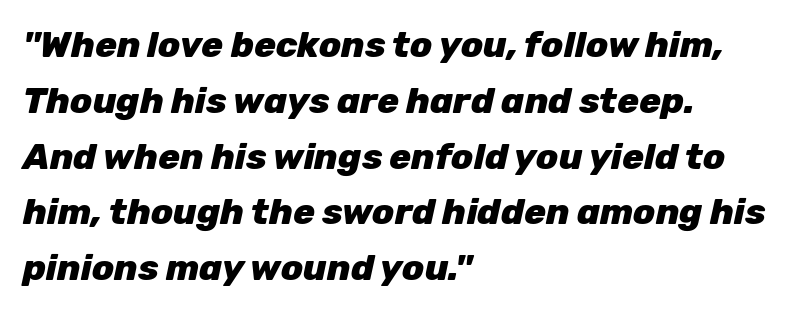
Q: Is the text bold? A: Yes.
Q: Is the text italic (slanted)? A: Yes, it leans right by about 12 degrees.
Q: Is the text underlined? A: No.
Q: How is the paragraph aligned? A: Left-aligned.
Q: Is the spacing between letters normal or unusually wide? A: Normal.
Q: Is the spacing between lines tight, normal or loose? A: Normal.
Q: Width (condensed, normal, or wide)? A: Normal.
Q: Stroke contrast? A: Low.
Q: x-height? A: Medium.
Q: Monospaced? A: No.
